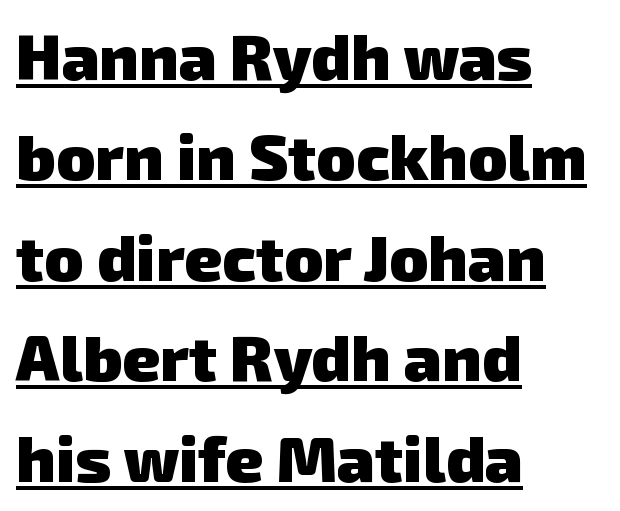
{"serif": "no", "bold": "yes", "weight": "heavy", "width": "normal", "stroke_contrast": "low", "x_height": "medium", "monospaced": "no", "underline": "yes", "align": "left", "line_spacing": "normal", "line_spacing_ratio": 1.57, "letter_spacing": "normal", "letter_spacing_em": 0.0, "glyph_px": 64}
